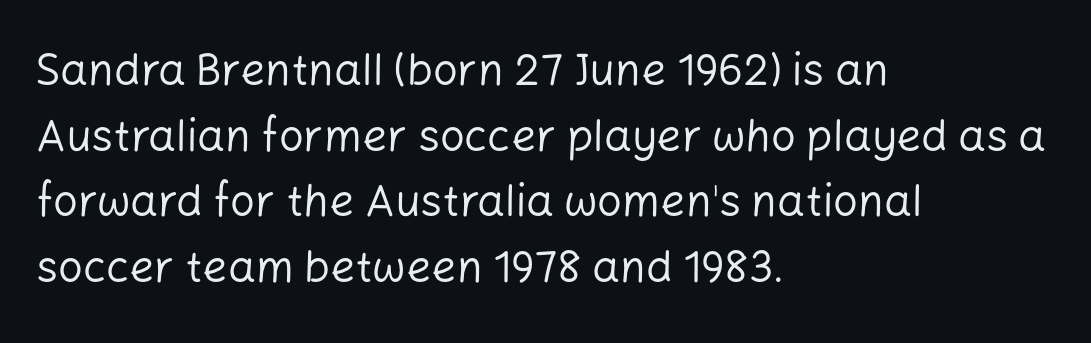
The image shows 44 px regular-weight sans-serif type, upright; set left-aligned, normal line spacing (1.49x), normal letter spacing, not underlined; low stroke contrast and a medium x-height.
